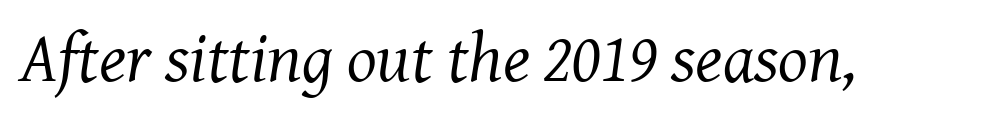
Q: Is the text bold? A: No.
Q: Is the text italic (slanted)? A: Yes, it leans right by about 8 degrees.
Q: Is the typeface a serif or a sans-serif typeface? A: Serif.
Q: Is the text underlined? A: No.
Q: Is the spacing between letters normal or unusually wide? A: Normal.
Q: Width (condensed, normal, or wide)? A: Normal.
Q: Stroke contrast? A: Medium.
Q: x-height? A: Medium.
Q: Monospaced? A: No.
